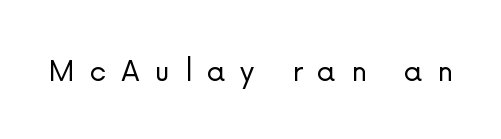
The image shows 35 px light sans-serif type, upright; set unusually wide letter spacing (+0.42 em), not underlined; low stroke contrast and a medium x-height.
